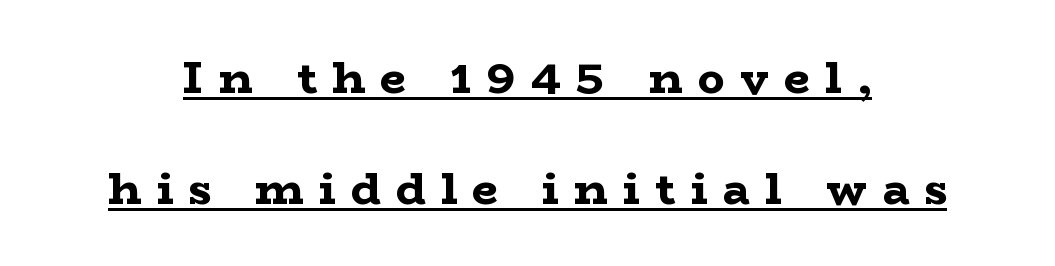
{"serif": "yes", "italic": "no", "bold": "yes", "weight": "bold", "width": "wide", "stroke_contrast": "low", "x_height": "medium", "monospaced": "no", "underline": "yes", "line_spacing": "loose", "line_spacing_ratio": 2.47, "letter_spacing": "wide", "letter_spacing_em": 0.34, "glyph_px": 45}
